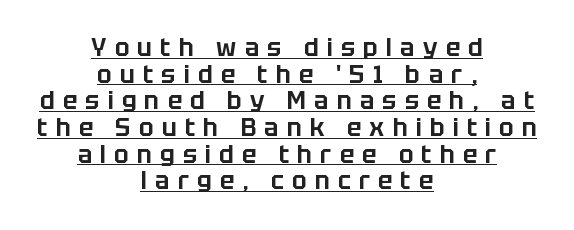
The image shows 24 px text type, upright; set centered, tight line spacing (1.11x), unusually wide letter spacing (+0.34 em), underlined.
